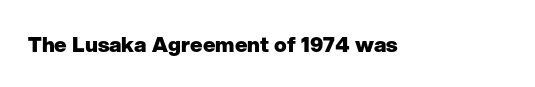
{"italic": "no", "bold": "yes", "underline": "no", "letter_spacing": "normal", "letter_spacing_em": 0.0, "glyph_px": 21}
